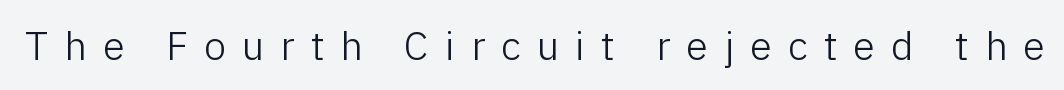
The image shows 40 px light sans-serif type, upright; set unusually wide letter spacing (+0.4 em), not underlined; low stroke contrast and a medium x-height.
